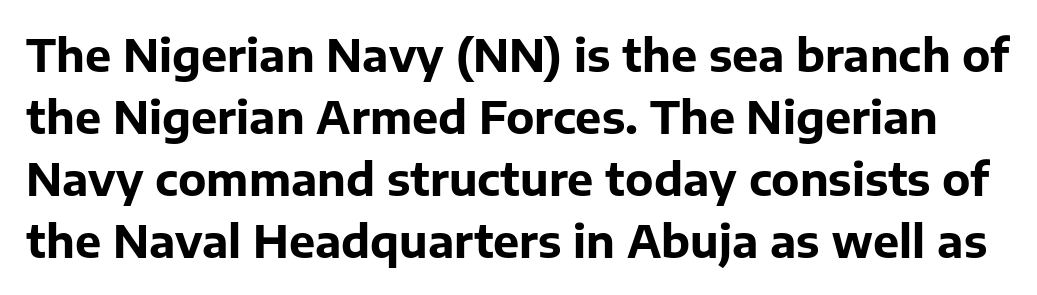
Q: Is the text bold? A: Yes.
Q: Is the text italic (slanted)? A: No, it is upright.
Q: Is the typeface a serif or a sans-serif typeface? A: Sans-serif.
Q: Is the text underlined? A: No.
Q: Is the spacing between letters normal or unusually wide? A: Normal.
Q: Is the spacing between lines tight, normal or loose? A: Normal.
Q: Width (condensed, normal, or wide)? A: Normal.
Q: Stroke contrast? A: Low.
Q: x-height? A: Medium.
Q: Monospaced? A: No.
